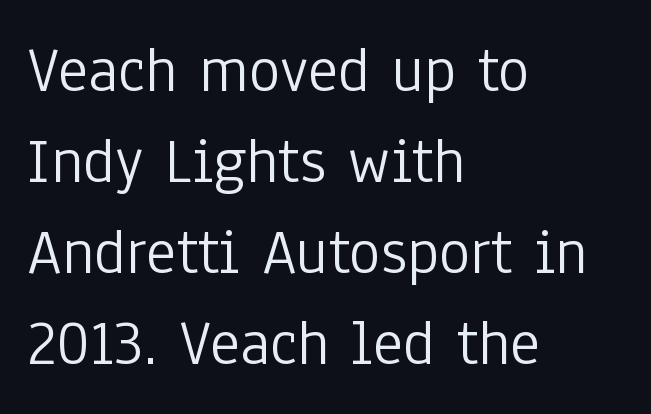
The image shows 66 px light, condensed sans-serif type, upright; set left-aligned, normal line spacing (1.38x), normal letter spacing, not underlined; low stroke contrast and a medium x-height.
